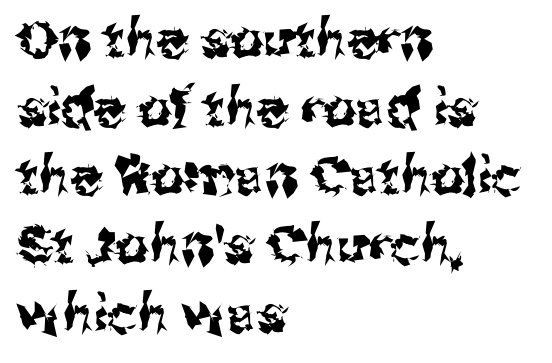
Q: Is the text italic (slanted)? A: No, it is upright.
Q: Is the typeface a serif or a sans-serif typeface? A: Sans-serif.
Q: Is the text underlined? A: No.
Q: How is the paragraph aligned? A: Left-aligned.
Q: Is the spacing between letters normal or unusually wide? A: Normal.
Q: Is the spacing between lines tight, normal or loose? A: Normal.
Q: Width (condensed, normal, or wide)? A: Normal.
Q: Stroke contrast? A: Medium.
Q: x-height? A: Medium.
Q: Monospaced? A: No.
